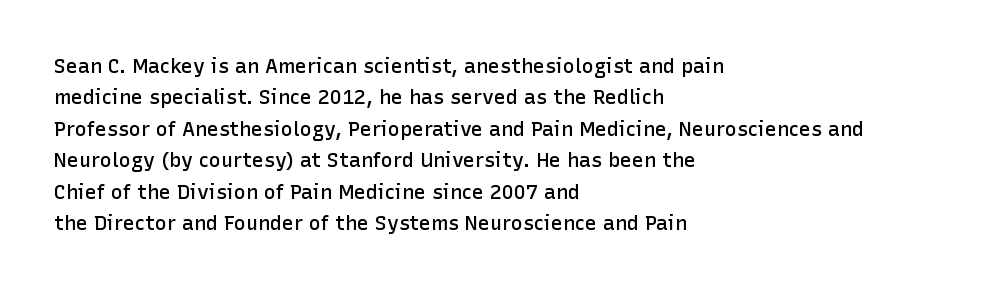
Q: Is the text bold? A: Semi-bold.
Q: Is the text italic (slanted)? A: No, it is upright.
Q: Is the text underlined? A: No.
Q: How is the paragraph aligned? A: Left-aligned.
Q: Is the spacing between letters normal or unusually wide? A: Normal.
Q: Is the spacing between lines tight, normal or loose? A: Normal.
